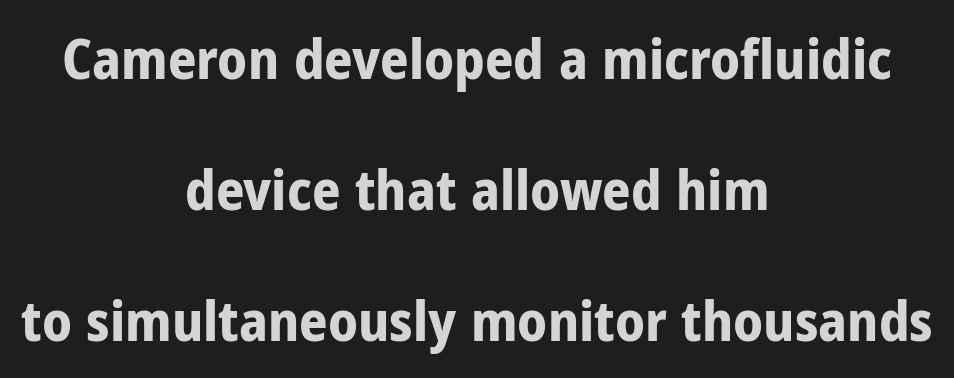
The lettering holds an erect, upright posture throughout. Words appear dense and cohesive because spacing is normal. No word sits above an underline. Summary of vertical rhythm: relaxed, with wide interline spacing.
